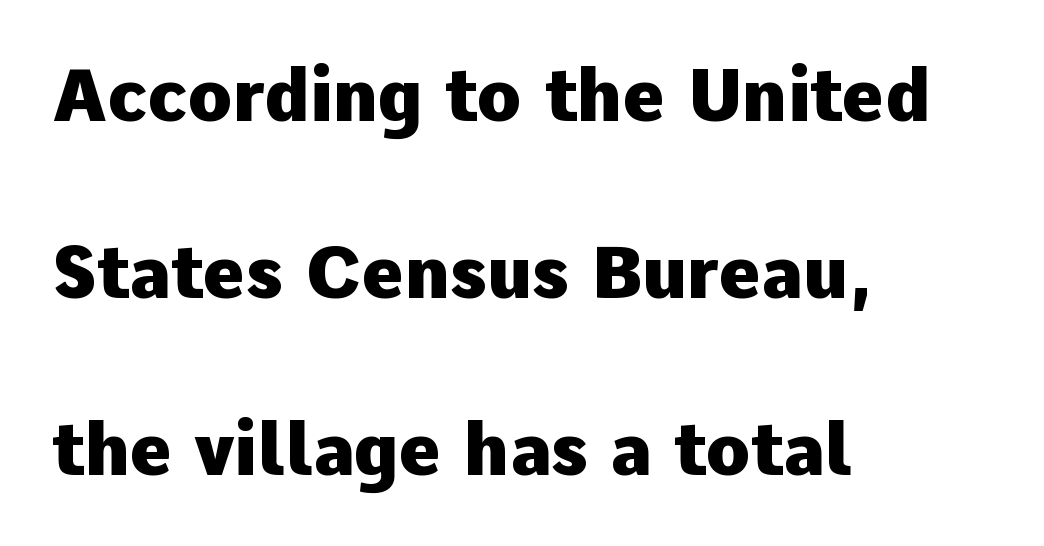
Observe the absence of serifs on each vertical stroke in this sample. The font's upright variant was chosen for this text. This rendering features lettering with no underline. Think of a printed novel: that variable character pitch is what you see here.
